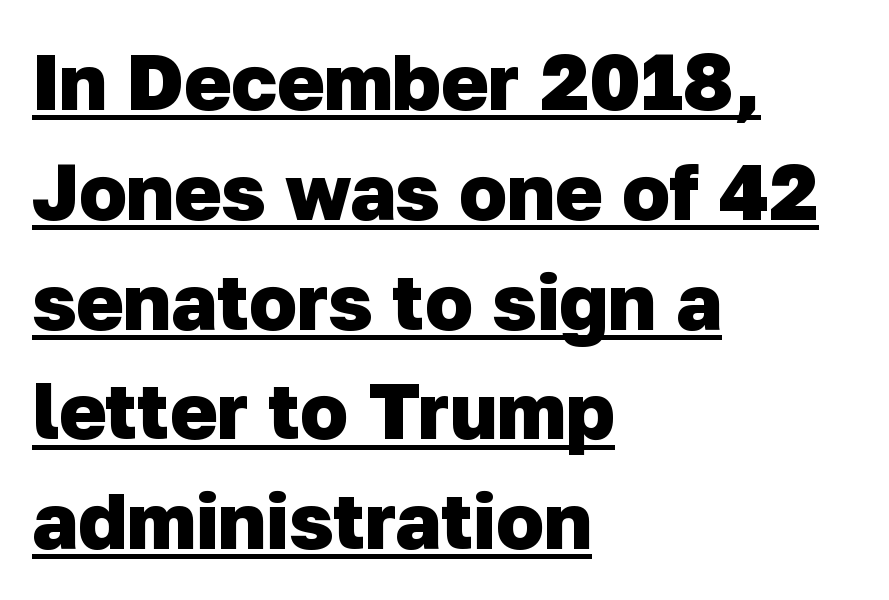
The image shows 79 px heavy sans-serif type; set left-aligned, normal line spacing (1.39x), normal letter spacing, underlined; low stroke contrast and a medium x-height.
